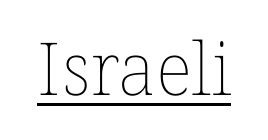
The image shows 73 px thin type, upright; set normal letter spacing, underlined; low stroke contrast and a medium x-height.
